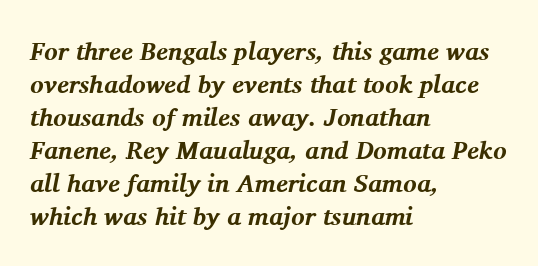
No word sits above an underline. Layout note: lines flush left. You'd pick this weight for a headline — it's a proper bold. The rendering uses a moderate line-height, typical for paragraphs. This sample uses plain, unmodified letter spacing. There's an unmistakable incline to the writing here.
